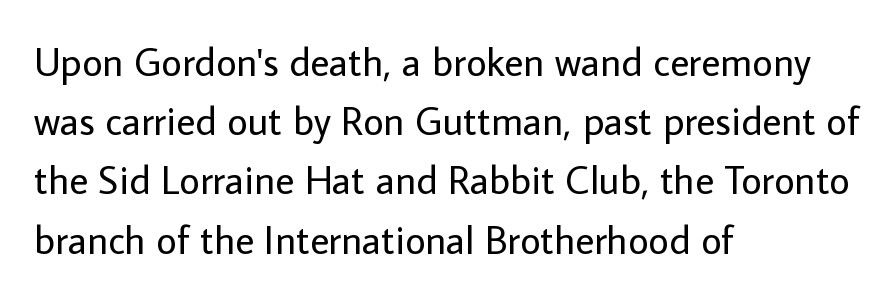
{"serif": "no", "italic": "no", "bold": "no", "weight": "regular", "width": "normal", "stroke_contrast": "low", "x_height": "medium", "monospaced": "no", "underline": "no", "align": "left", "line_spacing": "normal", "line_spacing_ratio": 1.48, "letter_spacing": "normal", "letter_spacing_em": 0.0, "glyph_px": 40}
